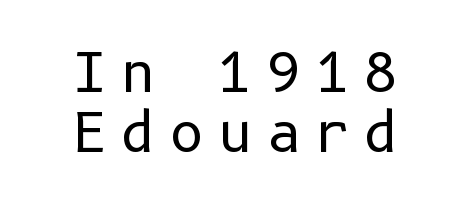
The image shows 54 px regular-weight sans-serif type, upright; set centered, tight line spacing (1.11x), unusually wide letter spacing (+0.25 em), not underlined; low stroke contrast and a medium x-height.
